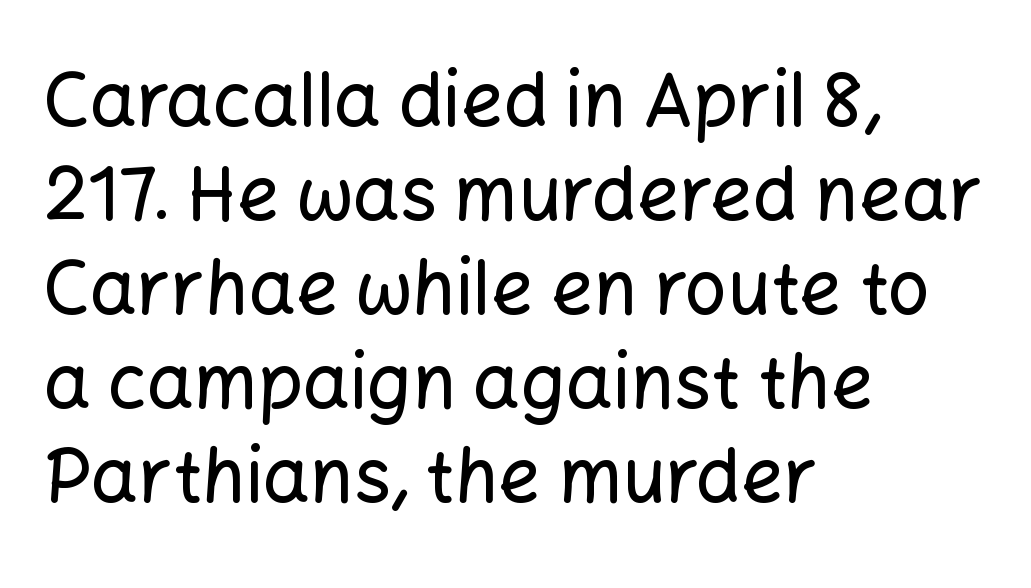
{"serif": "no", "italic": "no", "width": "normal", "stroke_contrast": "low", "x_height": "medium", "monospaced": "no", "underline": "no", "align": "left", "line_spacing": "normal", "line_spacing_ratio": 1.27, "letter_spacing": "normal", "letter_spacing_em": 0.0, "glyph_px": 74}
